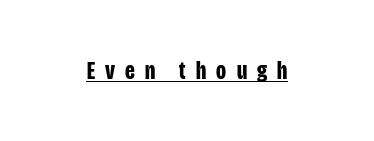
Italic? Not at all — the glyphs are vertical. As a designer I'd log this as weight 700, bold. The letterforms stand isolated, each surrounded by extra space. Descenders here cross a horizontal rule under the line.
